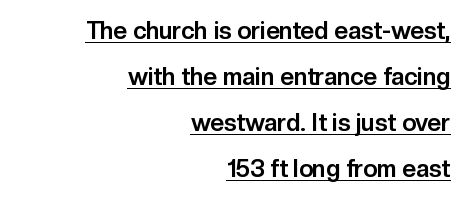
{"italic": "no", "bold": "yes", "underline": "yes", "align": "right", "line_spacing": "loose", "line_spacing_ratio": 1.91, "letter_spacing": "normal", "letter_spacing_em": 0.0, "glyph_px": 24}
